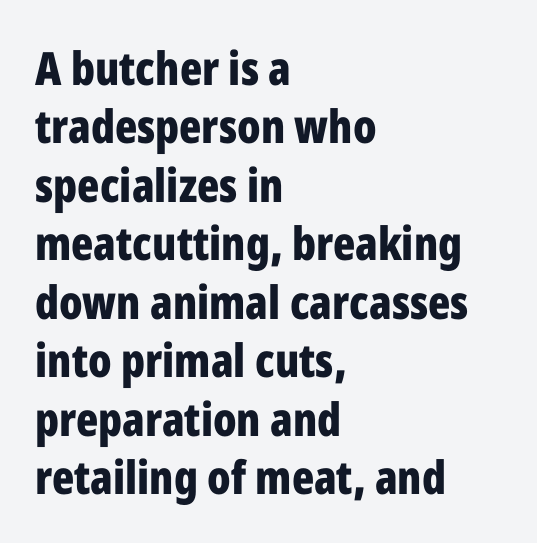
Q: Is the text bold? A: Yes.
Q: Is the text italic (slanted)? A: No, it is upright.
Q: Is the typeface a serif or a sans-serif typeface? A: Sans-serif.
Q: Is the text underlined? A: No.
Q: How is the paragraph aligned? A: Left-aligned.
Q: Is the spacing between letters normal or unusually wide? A: Normal.
Q: Is the spacing between lines tight, normal or loose? A: Normal.
Q: Width (condensed, normal, or wide)? A: Condensed.
Q: Stroke contrast? A: Low.
Q: x-height? A: Medium.
Q: Monospaced? A: No.
